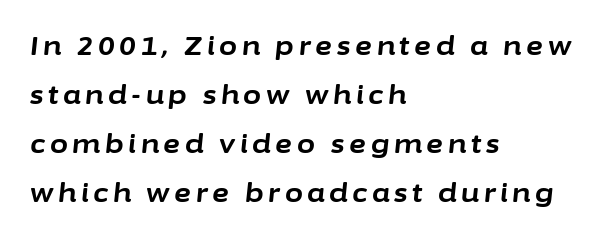
The image shows 26 px bold type, italic (leaning right); set left-aligned, line spacing 1.89x, not underlined.
